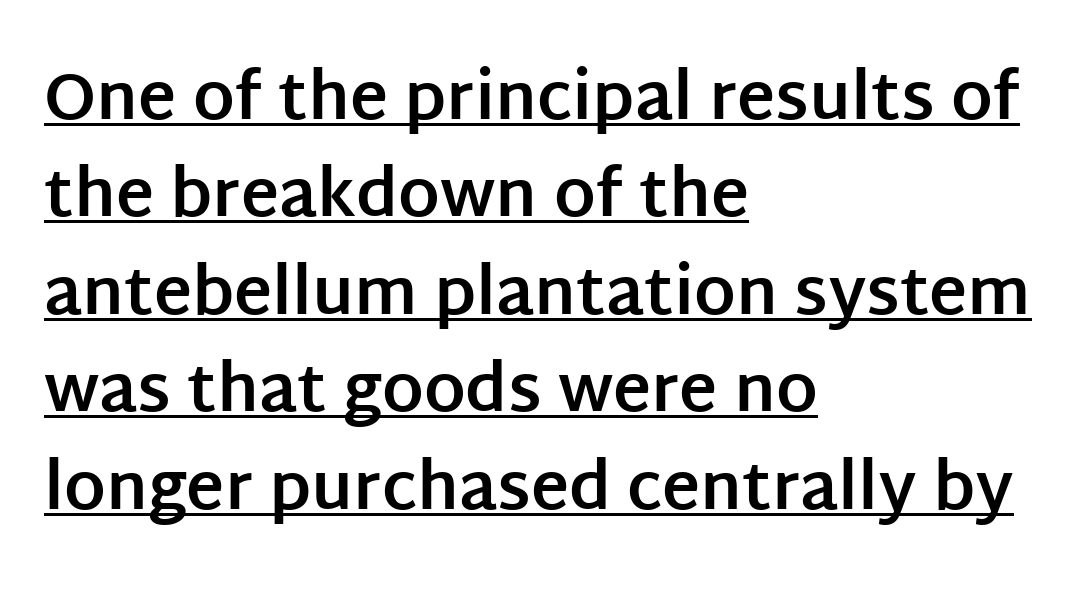
The image shows 65 px bold sans-serif type, upright; set left-aligned, normal line spacing (1.5x), normal letter spacing, underlined; low stroke contrast and a large x-height.
